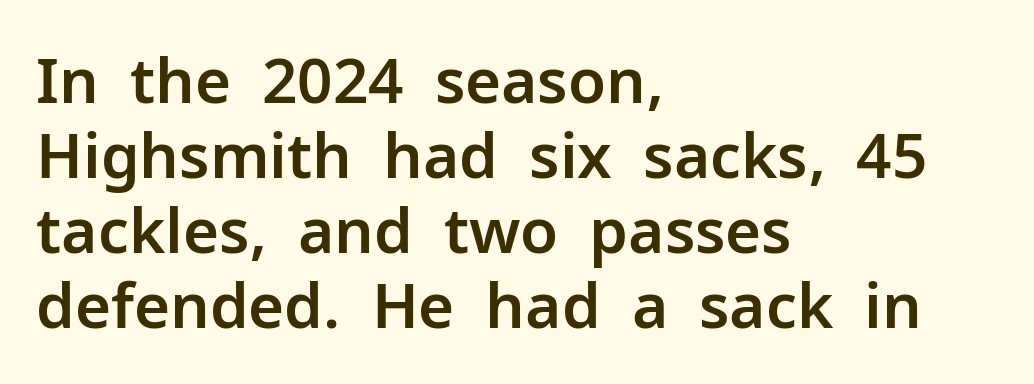
Q: Is the text italic (slanted)? A: No, it is upright.
Q: Is the typeface a serif or a sans-serif typeface? A: Sans-serif.
Q: Is the text underlined? A: No.
Q: How is the paragraph aligned? A: Left-aligned.
Q: Is the spacing between letters normal or unusually wide? A: Normal.
Q: Width (condensed, normal, or wide)? A: Normal.
Q: Stroke contrast? A: Low.
Q: x-height? A: Medium.
Q: Monospaced? A: No.
